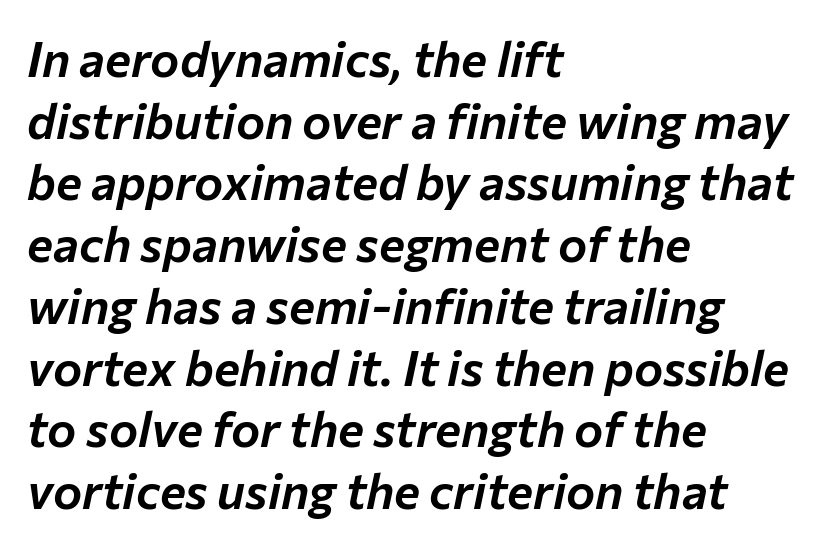
The image shows 49 px text type, italic (leaning right); set left-aligned, normal line spacing (1.26x), normal letter spacing, not underlined; low stroke contrast and a medium x-height.
